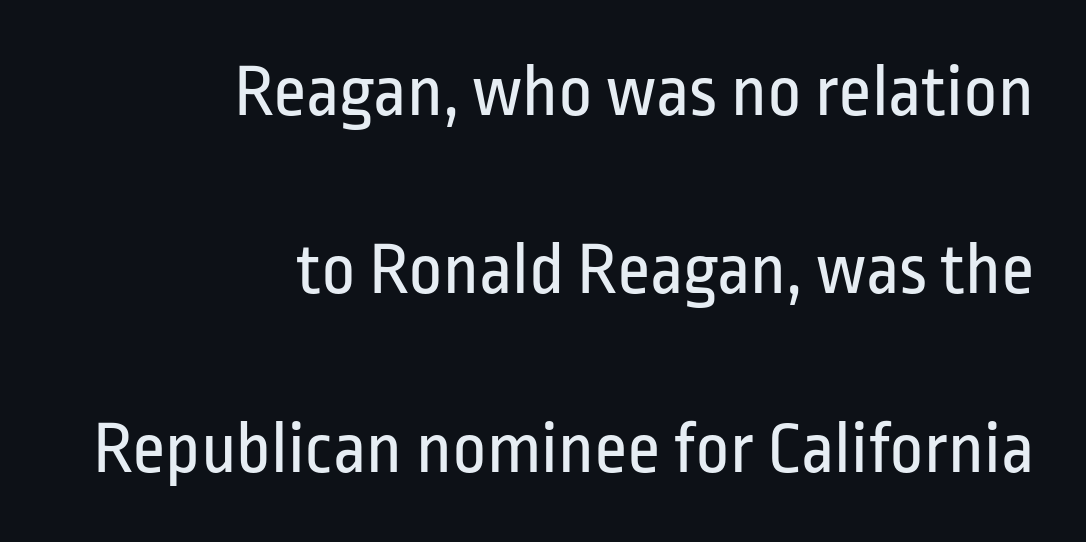
The image shows 74 px regular-weight, condensed sans-serif type, upright; set right-aligned, loose line spacing (2.41x), normal letter spacing, not underlined; low stroke contrast and a medium x-height.
